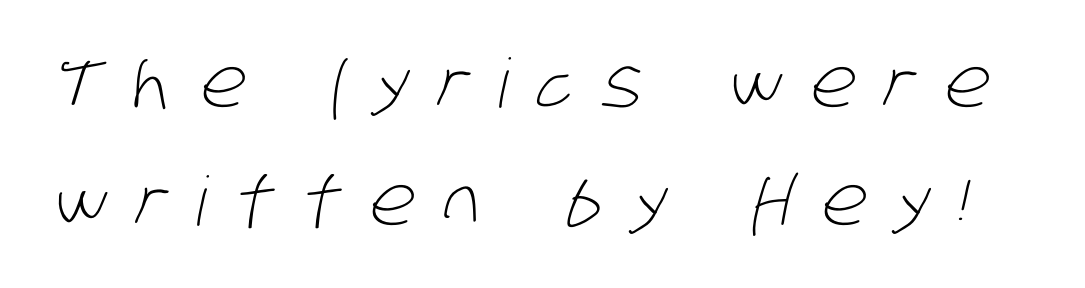
The image shows 68 px light, condensed sans-serif type; set line spacing 1.74x, unusually wide letter spacing (+0.43 em), not underlined; low stroke contrast and a large x-height.
